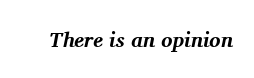
Pretty heavy lettering here — definitely bold. Each word holds together tightly as a unit, with standard inter-letter gaps. Emphasis-style slanted type is in use. Only glyphs here, with clear space below each row.
